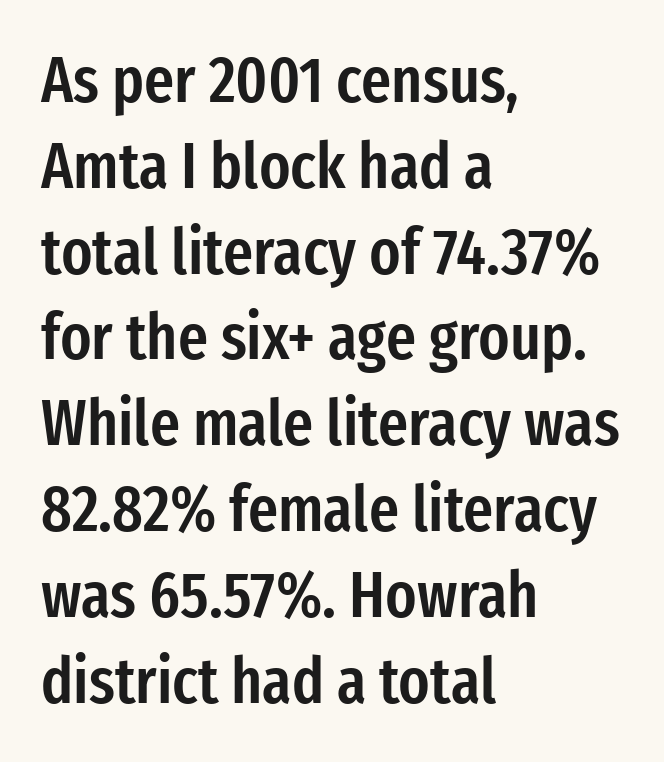
Examine the stroke ends and you'll find no serifs. Left-aligned paragraph, ragged on the right. Italic: no, the glyphs are upright roman. The designer left line spacing at the default.
